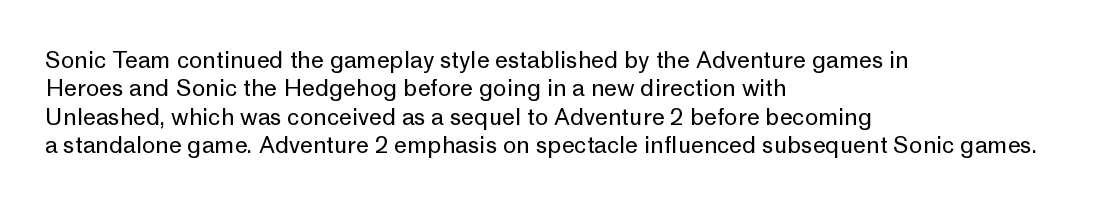
Nobody touched the tracking dial on this one. Visually the block forms a straight wall on the left and a jagged coastline on the right. Posture: upright roman. Beneath every word, the page is bare.
